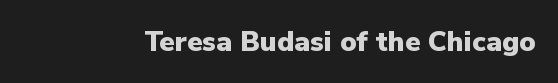
Is the type bold? Yes — the strokes are clearly thick and heavy. In terms of letterspacing, this is plain default setting. The space directly below the letters is spotless. Check where the strokes stop: nothing finishes them off — pure sans. Each letter keeps its own natural width here, so spacing adapts to shape.
